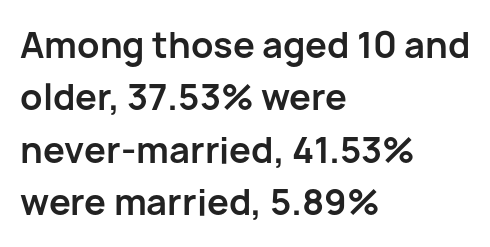
{"serif": "no", "italic": "no", "bold": "yes", "weight": "bold", "width": "normal", "stroke_contrast": "low", "x_height": "medium", "monospaced": "no", "underline": "no", "align": "left", "line_spacing": "normal", "line_spacing_ratio": 1.5, "letter_spacing": "normal", "letter_spacing_em": 0.0, "glyph_px": 35}
